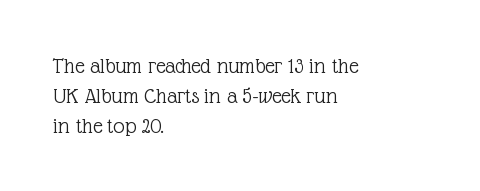
Q: Is the text bold? A: No.
Q: Is the text italic (slanted)? A: No, it is upright.
Q: Is the text underlined? A: No.
Q: How is the paragraph aligned? A: Left-aligned.
Q: Is the spacing between letters normal or unusually wide? A: Normal.
Q: Is the spacing between lines tight, normal or loose? A: Normal.
